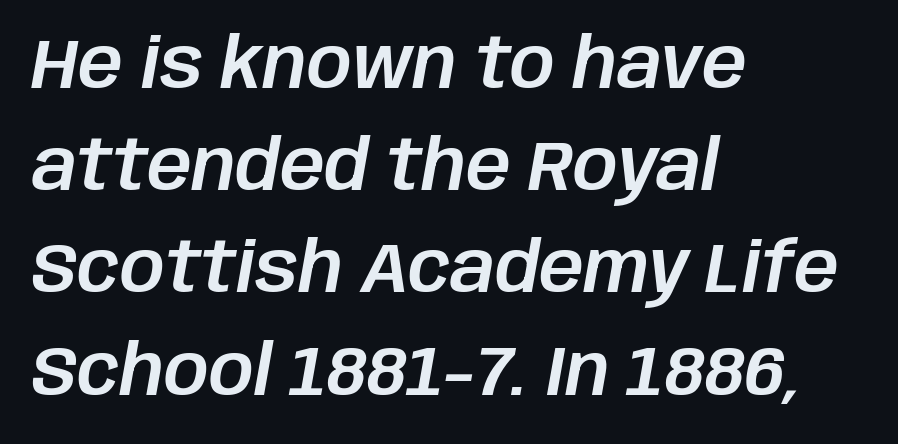
The passage shown is not underscored anywhere. All the whitespace from short lines collects on the right. Honestly, the letter spacing is just normal — you wouldn't notice it. Designer's note — italics engaged. Does the leading feel generous? No, just average.
